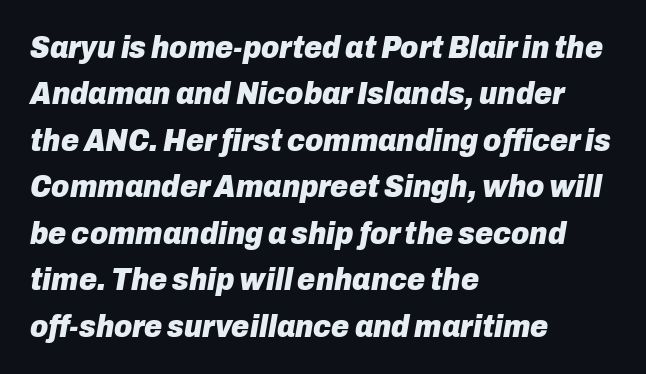
The image shows 31 px heavy type, italic (leaning right); set left-aligned, normal line spacing (1.5x), normal letter spacing, not underlined; low stroke contrast and a medium x-height.
